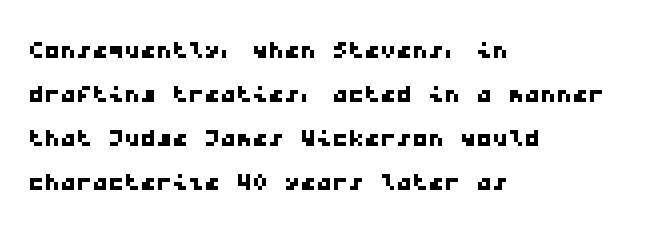
Anything drawn beneath the words? Only blank space. Students, note that the glyphs here touch the page at normal intervals. In terms of leading, this rendering sits right in the middle. Is this a sans? Yes — the strokes have no serifs.
